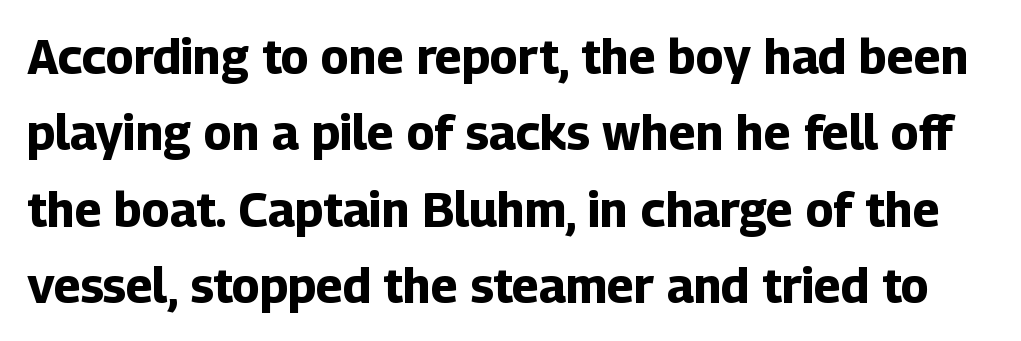
The image shows 48 px bold sans-serif type, upright; set normal line spacing (1.59x), normal letter spacing, not underlined; low stroke contrast and a medium x-height.
